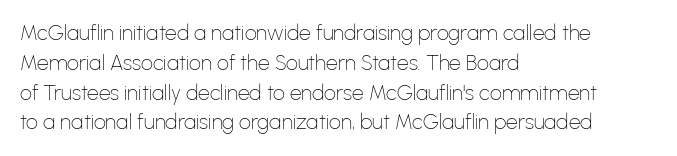
The image shows 21 px text type, upright; set left-aligned, normal line spacing (1.42x), normal letter spacing, not underlined.
